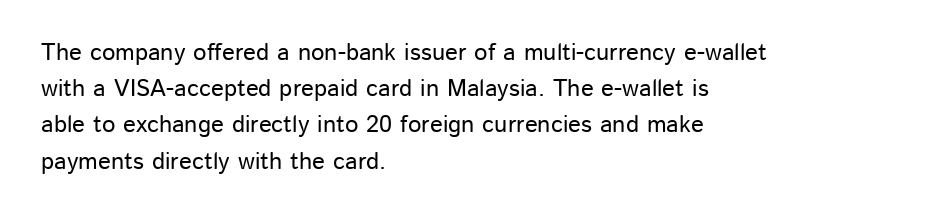
Leading: standard. Ascenders rise straight up at ninety degrees. Nobody drew a line under any word here. Here the glyphs are tracked normally, forming tight word shapes. All the whitespace from short lines collects on the right.
